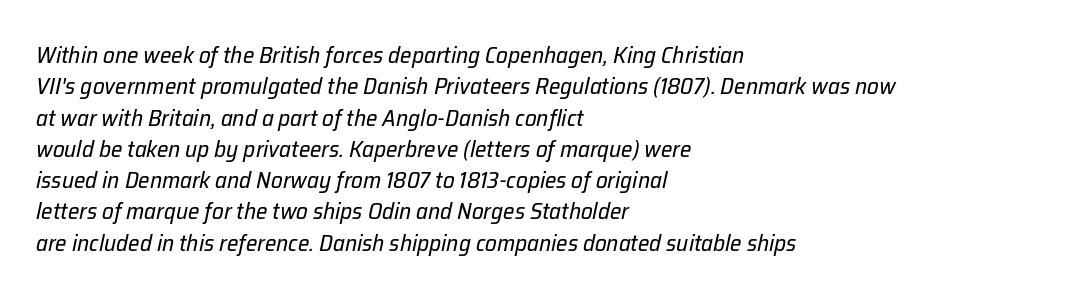
{"italic": "yes", "lean": "right", "slant_degrees": 12, "bold": "no", "underline": "no", "align": "left", "line_spacing": "normal", "line_spacing_ratio": 1.36, "letter_spacing": "normal", "letter_spacing_em": 0.0, "glyph_px": 23}
